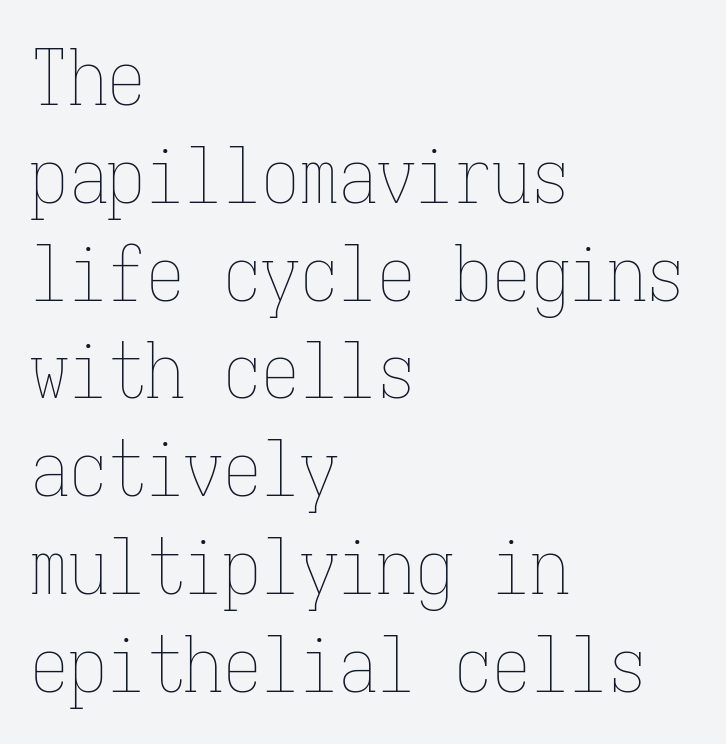
{"italic": "no", "bold": "no", "weight": "thin", "width": "condensed", "stroke_contrast": "low", "x_height": "medium", "monospaced": "yes", "underline": "no", "align": "left", "line_spacing": "normal", "line_spacing_ratio": 1.27, "letter_spacing": "normal", "letter_spacing_em": 0.0, "glyph_px": 77}
